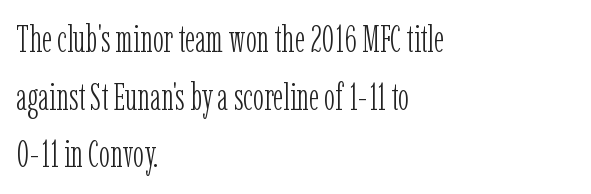
Q: Is the text bold? A: No.
Q: Is the text italic (slanted)? A: No, it is upright.
Q: Is the typeface a serif or a sans-serif typeface? A: Serif.
Q: Is the text underlined? A: No.
Q: How is the paragraph aligned? A: Left-aligned.
Q: Is the spacing between letters normal or unusually wide? A: Normal.
Q: Is the spacing between lines tight, normal or loose? A: Normal.
Q: Width (condensed, normal, or wide)? A: Condensed.
Q: Stroke contrast? A: Low.
Q: x-height? A: Medium.
Q: Monospaced? A: No.
